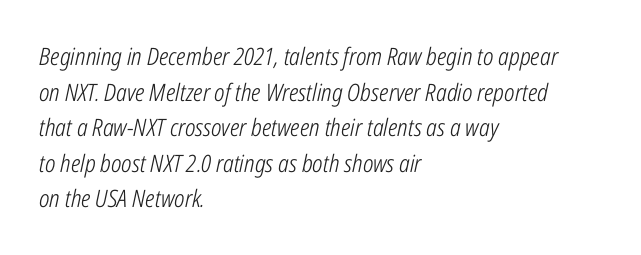
Q: Is the text bold? A: No.
Q: Is the text italic (slanted)? A: Yes, it leans right by about 12 degrees.
Q: Is the text underlined? A: No.
Q: How is the paragraph aligned? A: Left-aligned.
Q: Is the spacing between letters normal or unusually wide? A: Normal.
Q: Is the spacing between lines tight, normal or loose? A: Normal.
